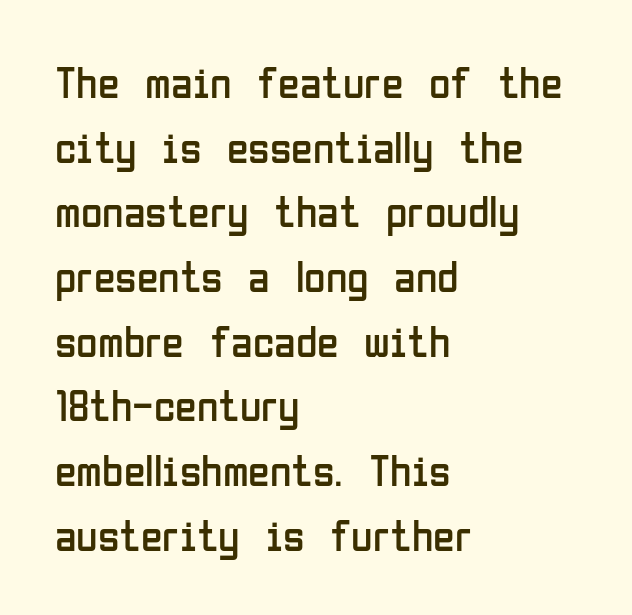
Stroke mass is kept to a normal reading level or below. Whoever set this chose a conventional vertical rhythm. Caption: standard tracking, unaltered. Does the copy run flush right? No — it runs flush left. If you drew a line through each stem, it would be perfectly vertical. Observe the absence of serifs on each vertical stroke in this sample.
